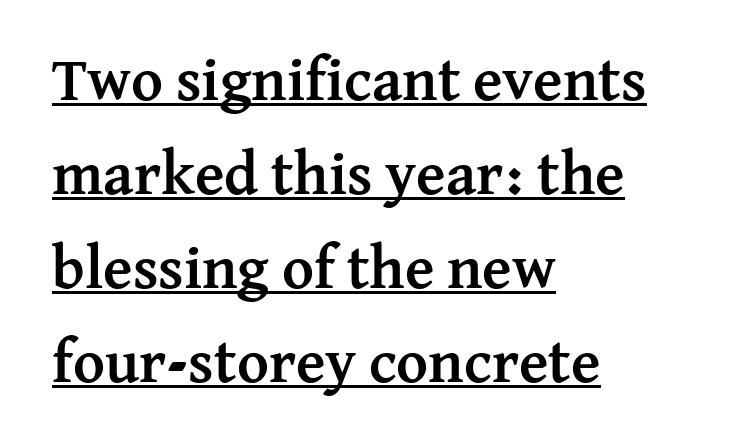
Each letter keeps its own natural width here, so spacing adapts to shape. Stroke terminals: seriffed. Standard letterfit; no display-style spreading of the glyphs. Each line of the rendering has a horizontal stroke beneath the glyphs. The typography opts for an upright posture over an oblique one. Interline gaps are of average width in this sample.
